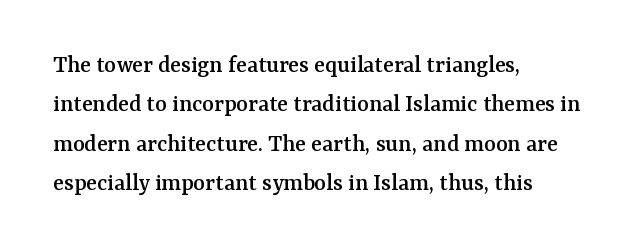
Q: Is the text italic (slanted)? A: No, it is upright.
Q: Is the text underlined? A: No.
Q: How is the paragraph aligned? A: Left-aligned.
Q: Is the spacing between letters normal or unusually wide? A: Normal.
Q: Is the spacing between lines tight, normal or loose? A: Normal.
